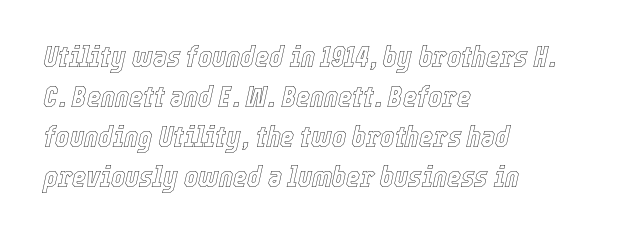
Honestly, the letter spacing is just normal — you wouldn't notice it. This rendering features lettering with no underline. Looks like regular typesetting: each glyph gets only the width it needs. Looking at the ascenders, they clearly lean.
